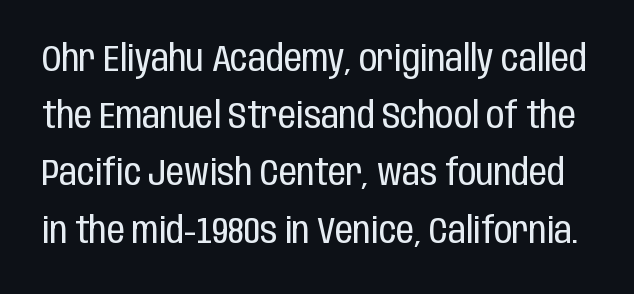
The space beneath each line is pristine and unruled. This rendering employs a face without finishing strokes, i.e., a sans-serif. Is there any slant? The stems are plumb. Do the characters align in a grid? No, the font is proportional.
